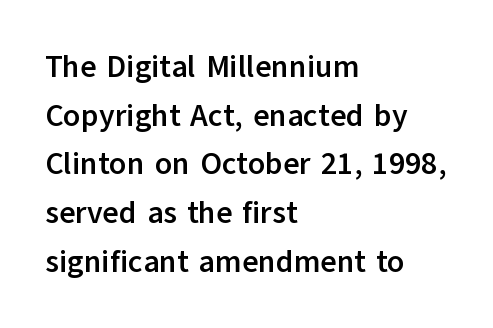
Underline: absent. Leading: standard. I'd call this a sans setting — the letters go barefoot. A typesetter would mark this as roman, not italic. Caption: bold face, heavy strokes. The passage is arranged the way most books set body copy — flush left.
